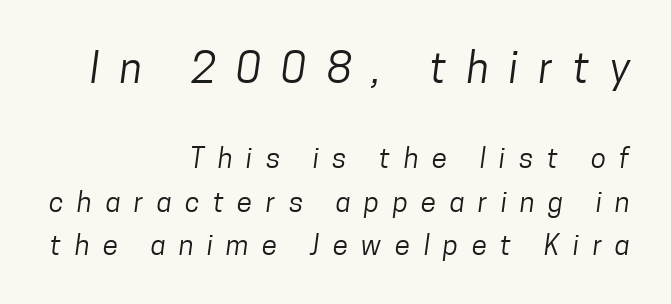
In terms of letterform style, serifs are entirely absent. Here the glyphs are tracked loosely, breaking word shapes into spaced letters. Beneath every word, the page is bare. The typeface has the unassuming heft of standard copy or less.
